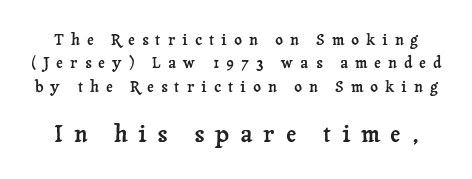
Words float on clear page, feet unadorned. Compare the two chunks: the lower has the greater cap height. Students, observe: this is what conventionally led text looks like. Style check: upright.
